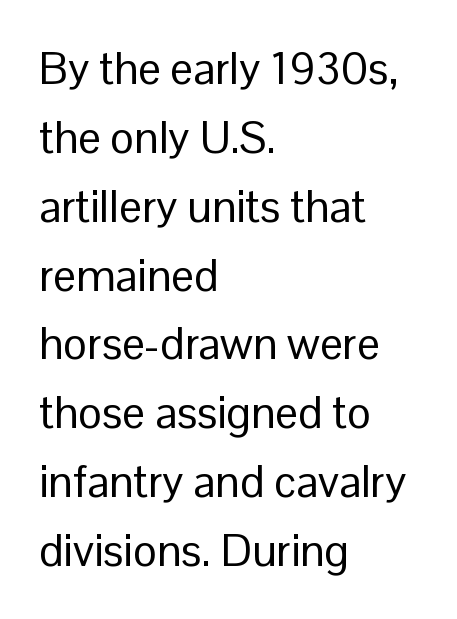
{"serif": "no", "italic": "no", "bold": "no", "weight": "regular", "width": "normal", "stroke_contrast": "low", "x_height": "medium", "monospaced": "no", "underline": "no", "align": "left", "line_spacing": "normal", "line_spacing_ratio": 1.53, "letter_spacing": "normal", "letter_spacing_em": 0.0, "glyph_px": 45}
